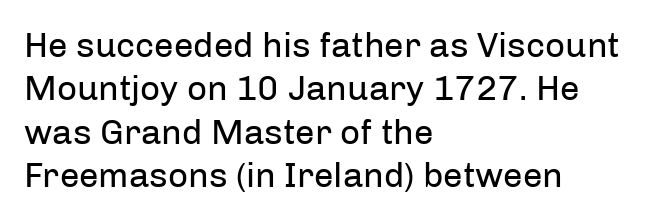
{"serif": "no", "italic": "no", "bold": "no", "weight": "regular", "width": "normal", "stroke_contrast": "low", "x_height": "medium", "monospaced": "no", "underline": "no", "align": "left", "line_spacing_ratio": 1.24, "letter_spacing": "normal", "letter_spacing_em": 0.0, "glyph_px": 35}
